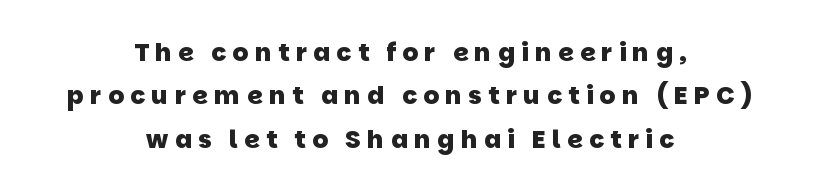
Q: Is the text bold? A: Yes.
Q: Is the text underlined? A: No.
Q: How is the paragraph aligned? A: Centered.
Q: Is the spacing between letters normal or unusually wide? A: Unusually wide.
